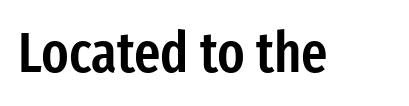
The image shows 57 px semibold, condensed sans-serif type, upright; set normal letter spacing, not underlined; low stroke contrast and a medium x-height.
